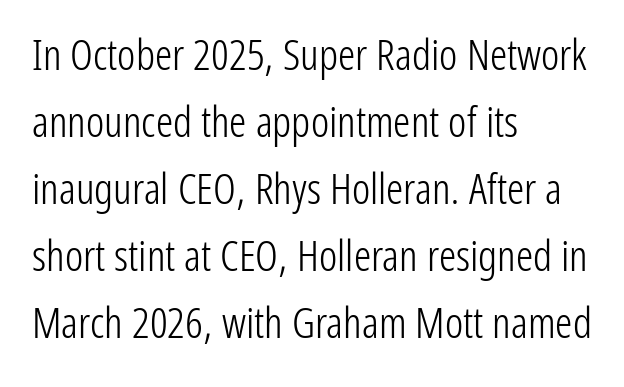
Characters remain perfectly vertical along every line. On a weight scale, this lands at 450 or below. Descenders hang freely into open space. Visually the block forms a straight wall on the left and a jagged coastline on the right.
